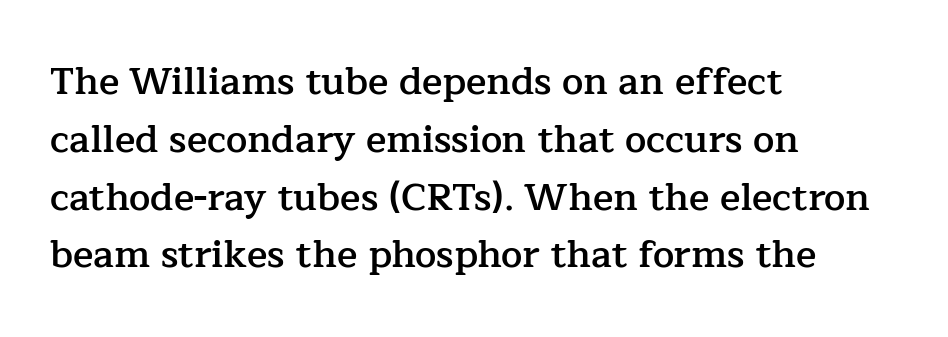
{"serif": "yes", "italic": "no", "bold": "semi", "weight": "semibold", "width": "normal", "stroke_contrast": "low", "x_height": "medium", "monospaced": "no", "underline": "no", "align": "left", "line_spacing": "normal", "line_spacing_ratio": 1.52, "letter_spacing": "normal", "letter_spacing_em": 0.0, "glyph_px": 38}
